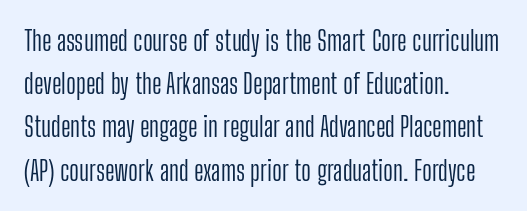
Posture: straight, roman, zero tilt. Notice how descenders clear the ascenders below comfortably — that's standard leading. Visually the block forms a straight wall on the left and a jagged coastline on the right. Descenders hang freely into open space. The type is set solid horizontally, with unmodified tracking. Heft: none added — not bold.
